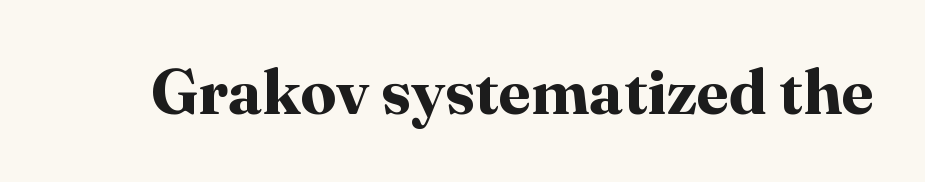
The image shows 64 px bold serif type, upright; set normal letter spacing, not underlined; high stroke contrast and a medium x-height.
